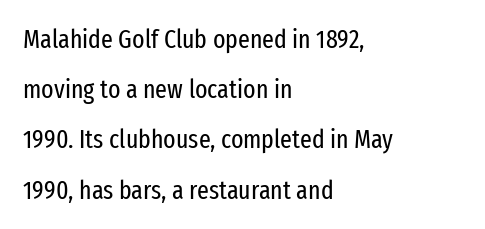
The image shows 26 px text type, upright; set left-aligned, loose line spacing (1.93x), normal letter spacing, not underlined.
